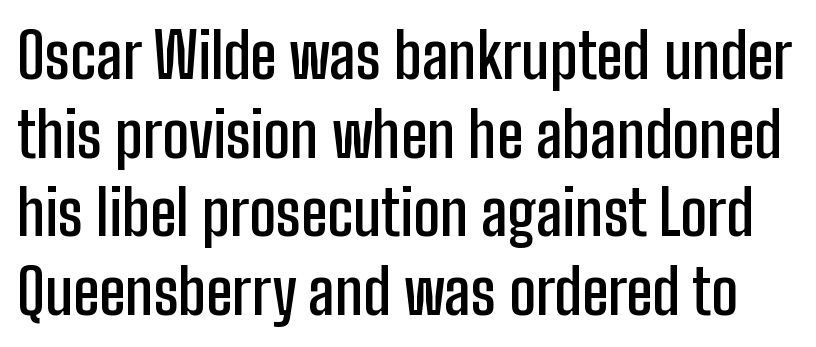
Q: Is the text bold? A: Semi-bold.
Q: Is the text italic (slanted)? A: No, it is upright.
Q: Is the typeface a serif or a sans-serif typeface? A: Sans-serif.
Q: Is the text underlined? A: No.
Q: Is the spacing between letters normal or unusually wide? A: Normal.
Q: Is the spacing between lines tight, normal or loose? A: Normal.
Q: Width (condensed, normal, or wide)? A: Condensed.
Q: Stroke contrast? A: Low.
Q: x-height? A: Medium.
Q: Monospaced? A: No.
